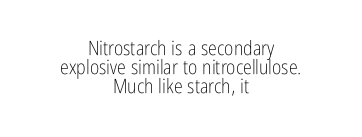
{"italic": "no", "bold": "no", "underline": "no", "align": "center", "line_spacing": "tight", "line_spacing_ratio": 0.96, "letter_spacing": "normal", "letter_spacing_em": 0.0, "glyph_px": 20}
